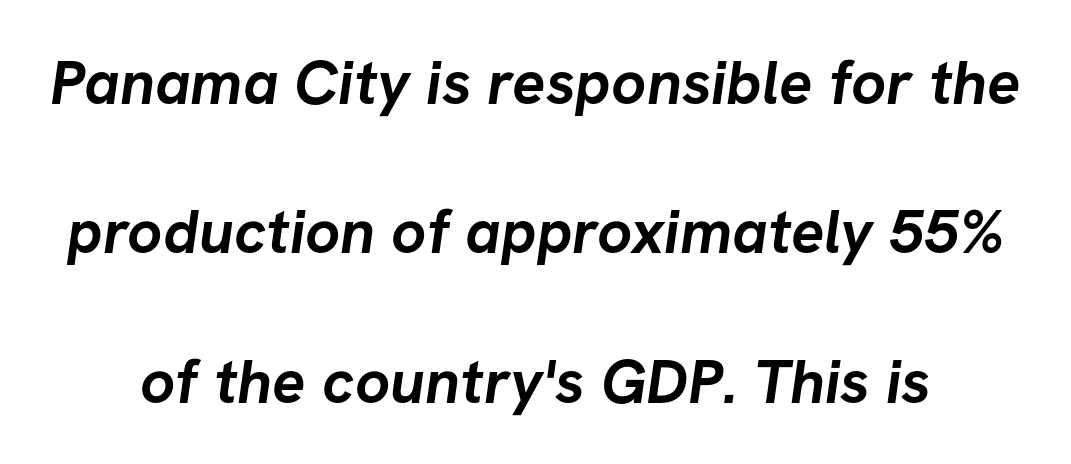
{"serif": "no", "bold": "yes", "weight": "semibold", "width": "normal", "stroke_contrast": "low", "x_height": "medium", "monospaced": "no", "underline": "no", "line_spacing": "loose", "line_spacing_ratio": 2.41, "letter_spacing": "normal", "letter_spacing_em": 0.0, "glyph_px": 62}
